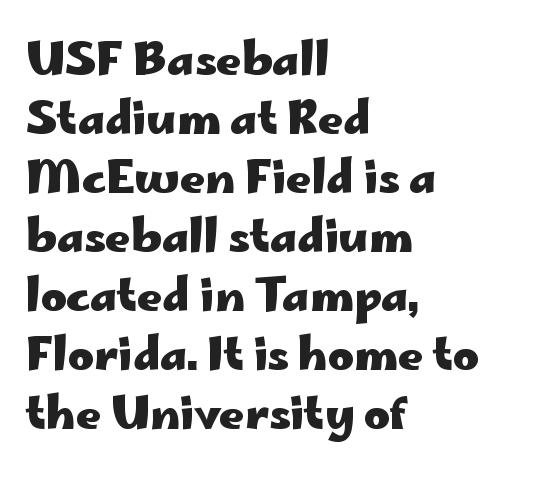
Typeset ragged right — the left edge is the straight one. Check under the words: just untouched page. The line texture is even and compact thanks to regular tracking. The designer left line spacing at the default. Character widths vary here, with narrow letters taking less room than wide ones. Compared with an ordinary text face, these strokes are far heavier — a full bold.
